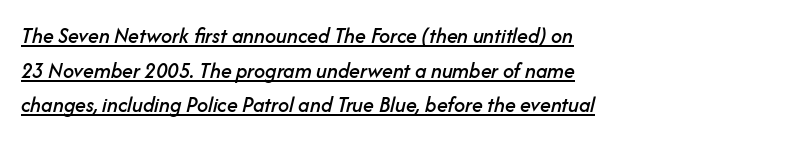
{"italic": "yes", "lean": "right", "slant_degrees": 14, "underline": "yes", "align": "left", "line_spacing": "normal", "line_spacing_ratio": 1.57, "letter_spacing": "normal", "letter_spacing_em": 0.0, "glyph_px": 22}
